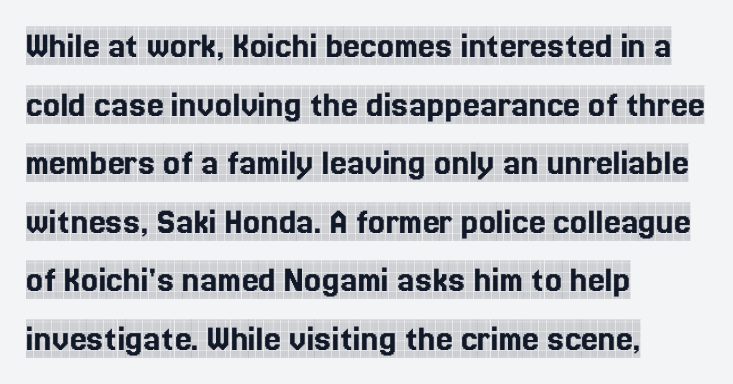
You can tell from the footed stems that serif type was used. Letters rest on an invisible, unmarked baseline. Characters follow at the spacing the type designer built in. Line spacing here is normal. Style check: upright. The face used here is proportionally spaced, like ordinary book or web type.
